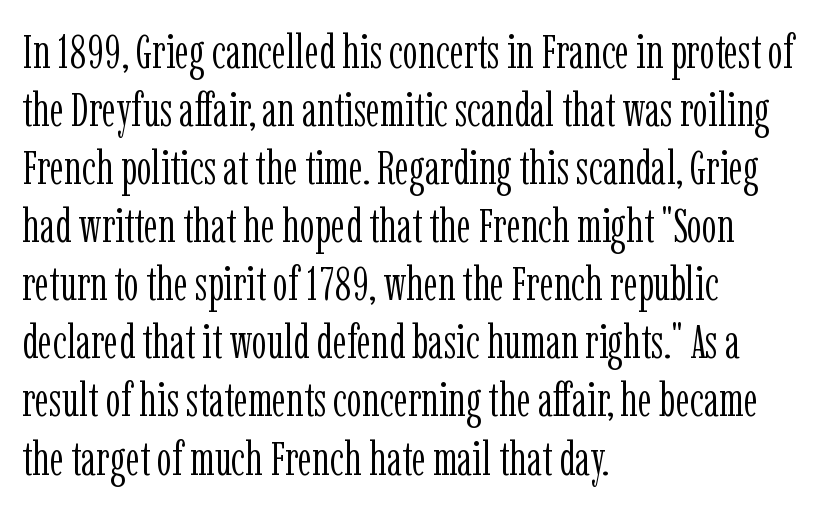
One-word summary of the alignment: left. These lines are rendered in a variable-pitch font. How are the letters spaced? Ordinarily, with no added tracking. These lines are composed in type with serifs. This is the regular roman posture of the typeface.
